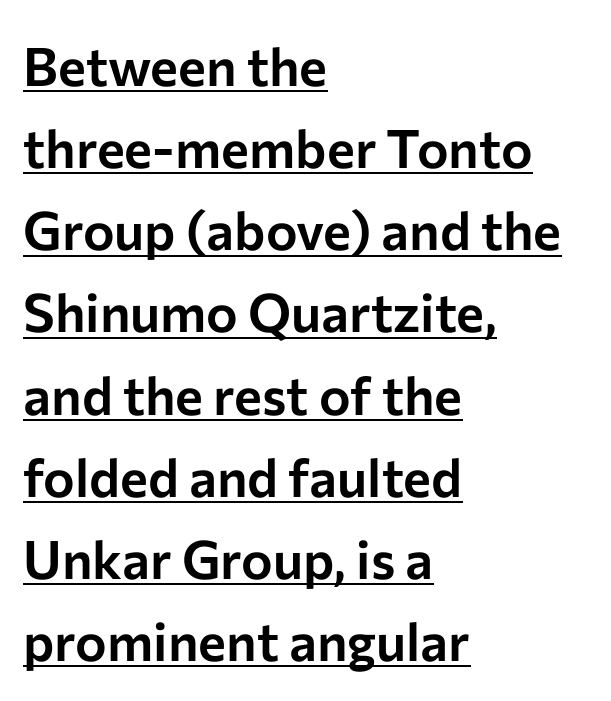
The image shows 53 px sans-serif type, upright; set left-aligned, normal line spacing (1.55x), normal letter spacing, underlined; low stroke contrast and a medium x-height.
